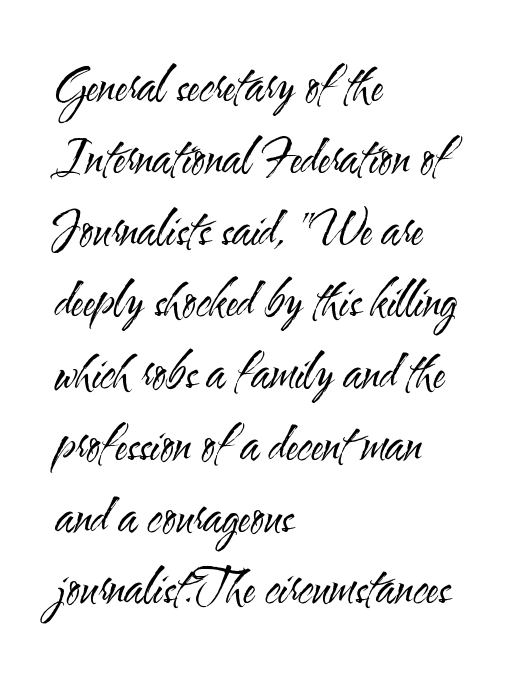
{"serif": "no", "bold": "no", "weight": "regular", "width": "condensed", "stroke_contrast": "medium", "x_height": "small", "monospaced": "no", "underline": "no", "align": "left", "line_spacing": "normal", "line_spacing_ratio": 1.56, "letter_spacing": "normal", "letter_spacing_em": 0.0, "glyph_px": 46}
